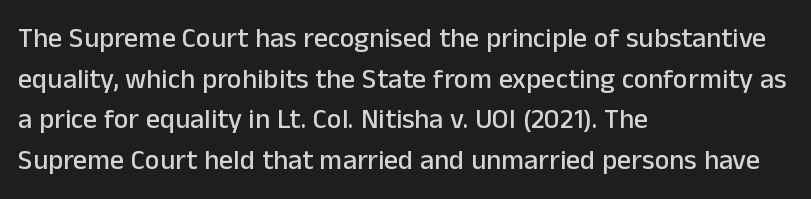
{"serif": "no", "italic": "no", "width": "normal", "stroke_contrast": "low", "x_height": "medium", "monospaced": "no", "underline": "no", "align": "left", "line_spacing": "normal", "line_spacing_ratio": 1.45, "letter_spacing": "normal", "letter_spacing_em": 0.0, "glyph_px": 28}
